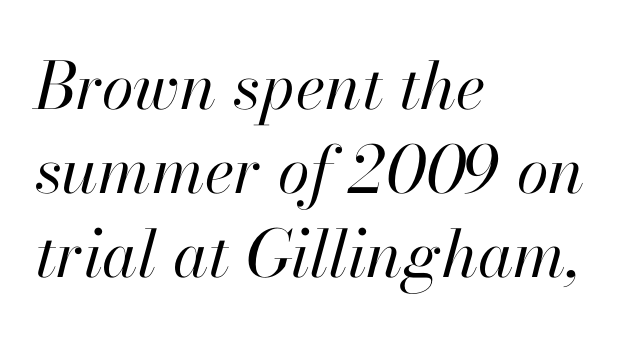
The image shows 65 px regular-weight type, italic (leaning right); set left-aligned, normal line spacing (1.29x), normal letter spacing, not underlined; high stroke contrast and a small x-height.
